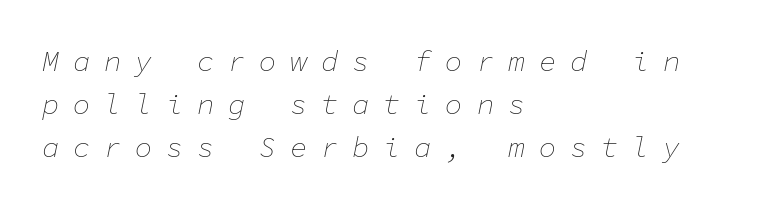
Q: Is the text bold? A: No.
Q: Is the text italic (slanted)? A: Yes, it leans right by about 11 degrees.
Q: Is the text underlined? A: No.
Q: How is the paragraph aligned? A: Left-aligned.
Q: Is the spacing between letters normal or unusually wide? A: Unusually wide.
Q: Is the spacing between lines tight, normal or loose? A: Normal.
Q: Width (condensed, normal, or wide)? A: Normal.
Q: Stroke contrast? A: Low.
Q: x-height? A: Medium.
Q: Monospaced? A: Yes.
